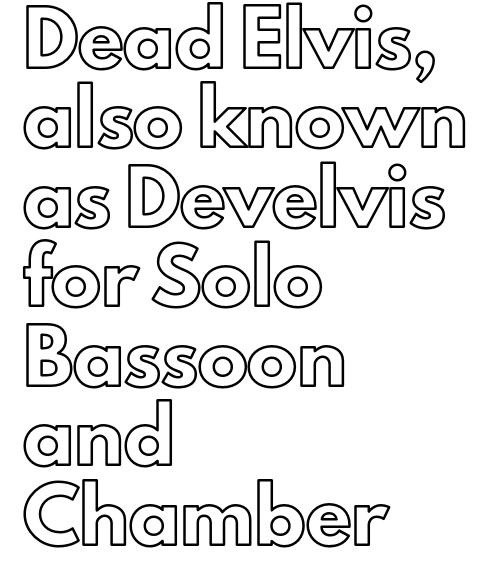
The image shows 50 px text type, upright; set left-aligned, normal line spacing (1.59x), normal letter spacing, not underlined; a small x-height.
